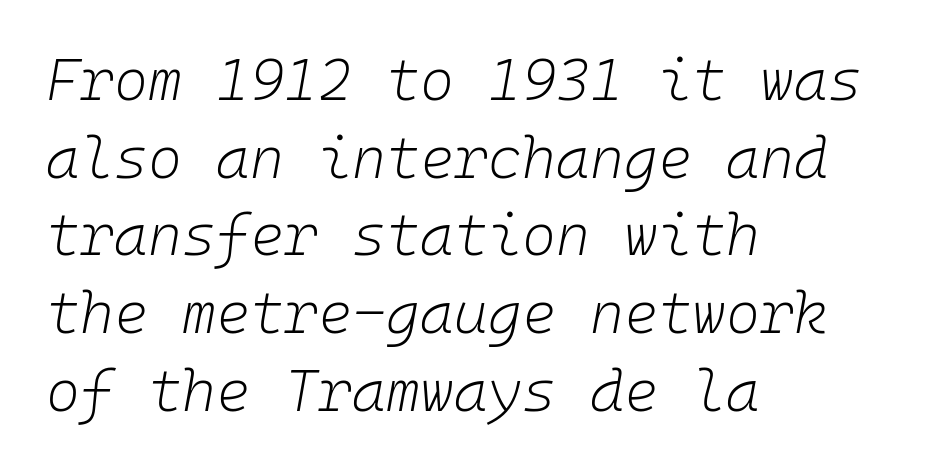
{"italic": "yes", "lean": "right", "slant_degrees": 10, "bold": "no", "weight": "light", "width": "normal", "stroke_contrast": "low", "x_height": "medium", "monospaced": "yes", "underline": "no", "align": "left", "line_spacing": "normal", "line_spacing_ratio": 1.34, "letter_spacing": "normal", "letter_spacing_em": 0.0, "glyph_px": 58}
